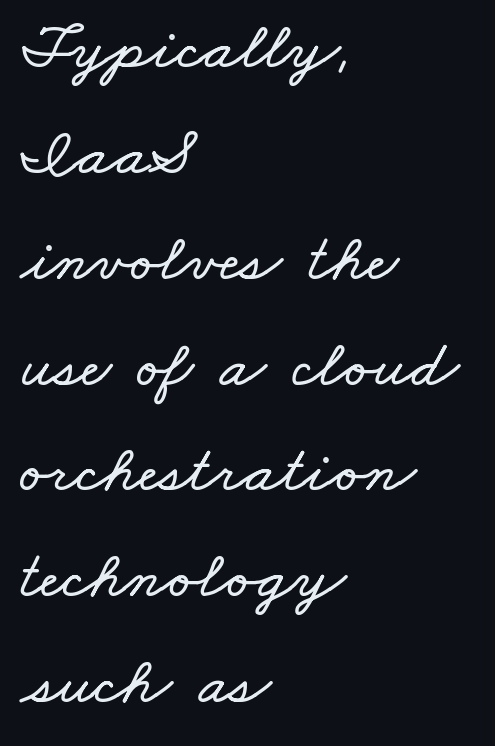
The image shows 67 px wide type; set left-aligned, normal line spacing (1.58x), normal letter spacing, not underlined; low stroke contrast and a small x-height.
